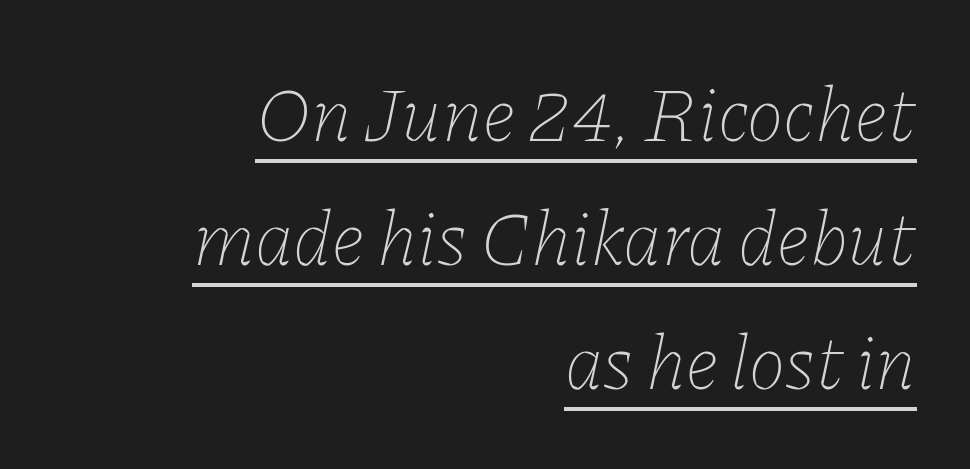
A typesetter would call this proportional, since set widths differ per character. The line-height multiplier appears to be the usual default. The paragraph shown leans on its right margin. Stroke mass is kept to a normal reading level or below. Designer's note — italics engaged. Like a heading marked for emphasis, these lines bear an underscore.
